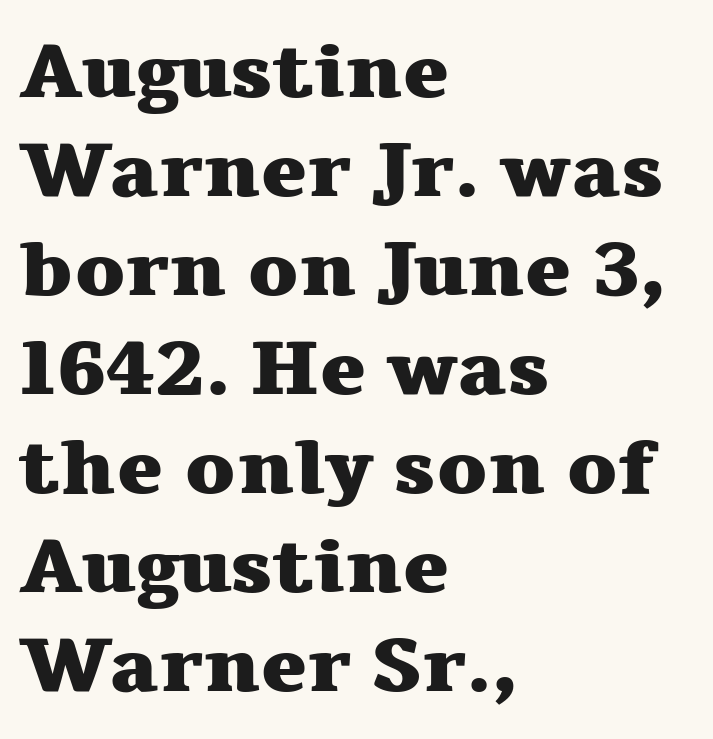
Standard letterfit; no display-style spreading of the glyphs. Compared with an ordinary text face, these strokes are far heavier — a full bold. If you measured baseline to baseline, you'd find a middling distance. Spacing verdict: proportional, widths tailored to each character. The letters stand straight up with perfectly vertical stems.
